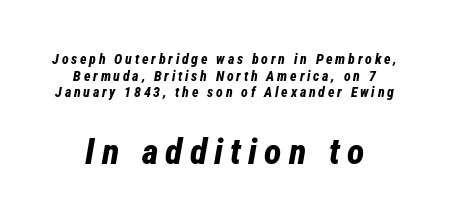
The image shows 36 px bold, condensed type, italic (leaning right); set line spacing 1.19x, unusually wide letter spacing (+0.2 em), not underlined; the second (bottom) block is 2.57x larger; low stroke contrast and a medium x-height.
